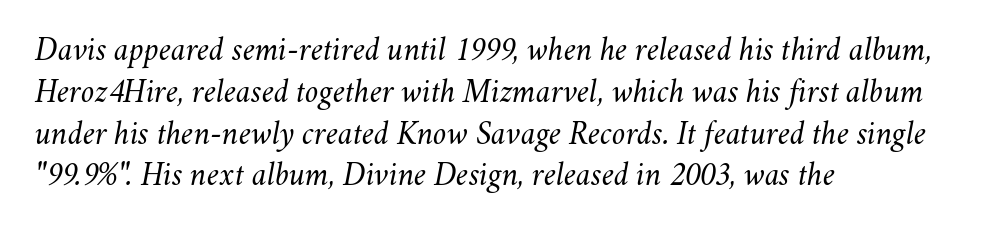
Think of a printed novel: that variable character pitch is what you see here. The typeface has the unassuming heft of standard copy or less. Compared with ordinary roman type, these characters are visibly tilted. Does the copy run flush right? No — it runs flush left. Rule under the text: the space is simply empty. The line texture is even and compact thanks to regular tracking.
